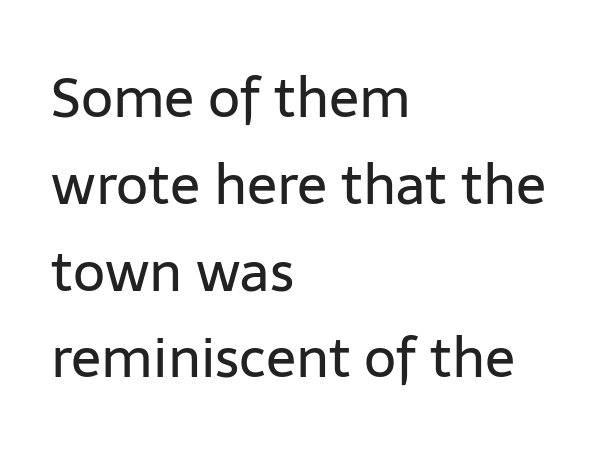
Q: Is the text bold? A: No.
Q: Is the text italic (slanted)? A: No, it is upright.
Q: Is the typeface a serif or a sans-serif typeface? A: Sans-serif.
Q: Is the text underlined? A: No.
Q: How is the paragraph aligned? A: Left-aligned.
Q: Is the spacing between letters normal or unusually wide? A: Normal.
Q: Is the spacing between lines tight, normal or loose? A: Normal.
Q: Width (condensed, normal, or wide)? A: Normal.
Q: Stroke contrast? A: Low.
Q: x-height? A: Medium.
Q: Monospaced? A: No.
